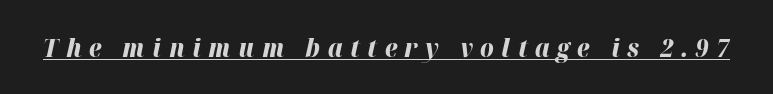
Q: Is the text bold? A: Yes.
Q: Is the text italic (slanted)? A: Yes, it leans right by about 12 degrees.
Q: Is the text underlined? A: Yes.
Q: Is the spacing between letters normal or unusually wide? A: Unusually wide.
